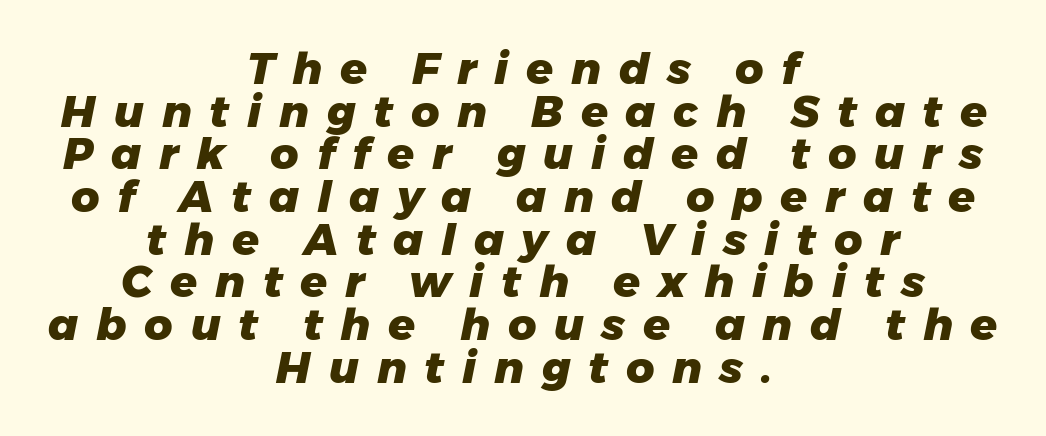
{"italic": "yes", "lean": "right", "slant_degrees": 11, "bold": "yes", "weight": "heavy", "width": "normal", "stroke_contrast": "low", "x_height": "medium", "monospaced": "no", "underline": "no", "align": "center", "line_spacing": "tight", "line_spacing_ratio": 0.97, "letter_spacing": "wide", "letter_spacing_em": 0.4, "glyph_px": 44}
